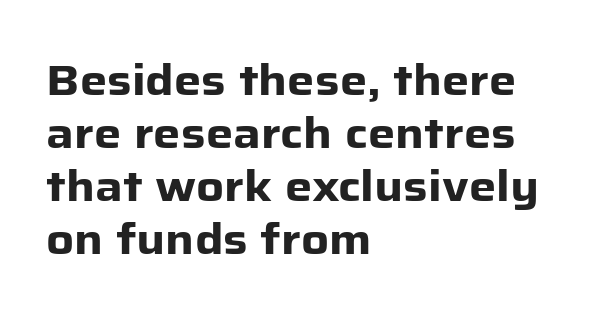
{"serif": "no", "italic": "no", "bold": "yes", "weight": "heavy", "width": "normal", "stroke_contrast": "low", "x_height": "medium", "monospaced": "no", "underline": "no", "align": "left", "line_spacing_ratio": 1.23, "letter_spacing": "normal", "letter_spacing_em": 0.0, "glyph_px": 43}
